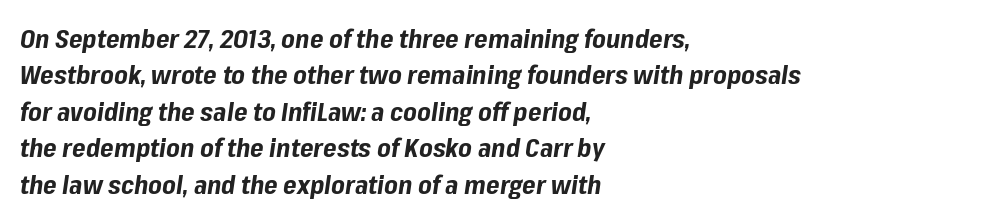
The image shows 26 px bold type, italic (leaning right); set left-aligned, normal line spacing (1.4x), normal letter spacing, not underlined.
